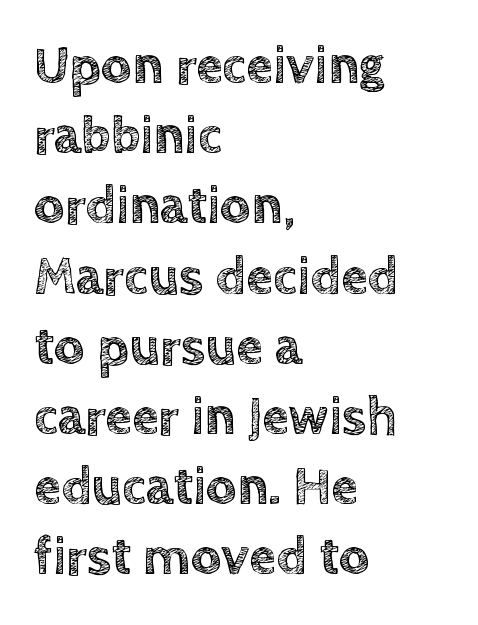
{"italic": "no", "width": "normal", "x_height": "large", "monospaced": "no", "underline": "no", "align": "left", "line_spacing": "normal", "line_spacing_ratio": 1.3, "letter_spacing": "normal", "letter_spacing_em": 0.0, "glyph_px": 54}
